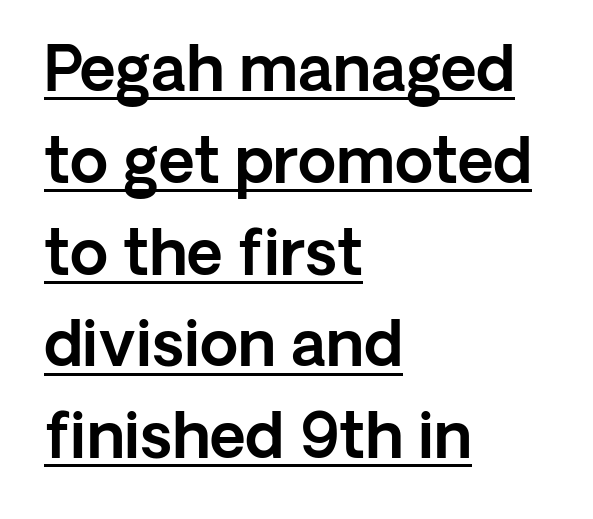
{"serif": "no", "italic": "no", "width": "normal", "x_height": "medium", "monospaced": "no", "underline": "yes", "align": "left", "line_spacing": "normal", "line_spacing_ratio": 1.48, "letter_spacing": "normal", "letter_spacing_em": 0.0, "glyph_px": 62}
